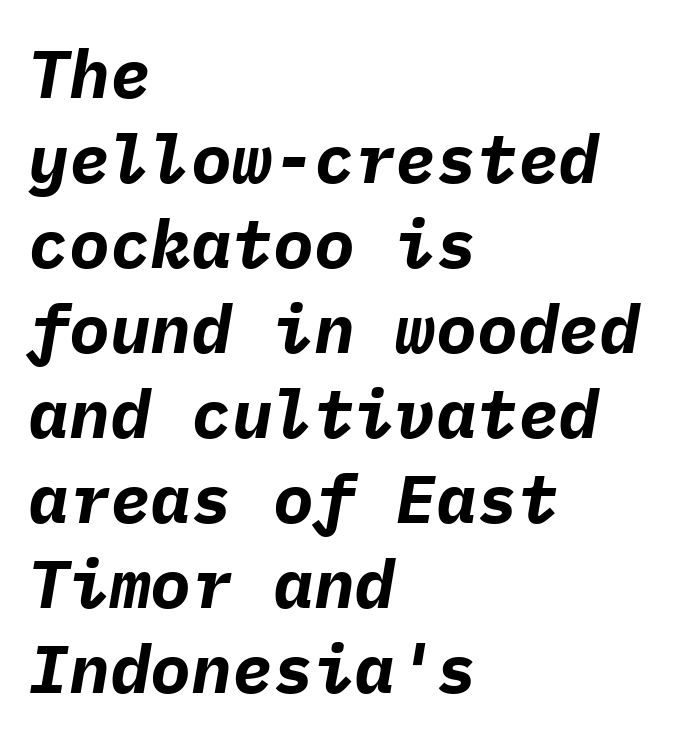
How heavy is the stroke? Heavy — this is a bold. Does extra space separate the letters? No, they use regular spacing. Think of a typewriter: that constant character pitch is what you see here. Each row of text sits above clean, open space. The rendering anchors every line to the left-hand side.
